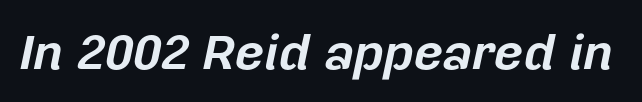
The strip under each line holds only bare page. Tracking value appears to be zero — textbook default spacing. Every letter is thick-stroked: bold, no question. Is the type slanted? Yes — the strokes lean at a clear angle.
